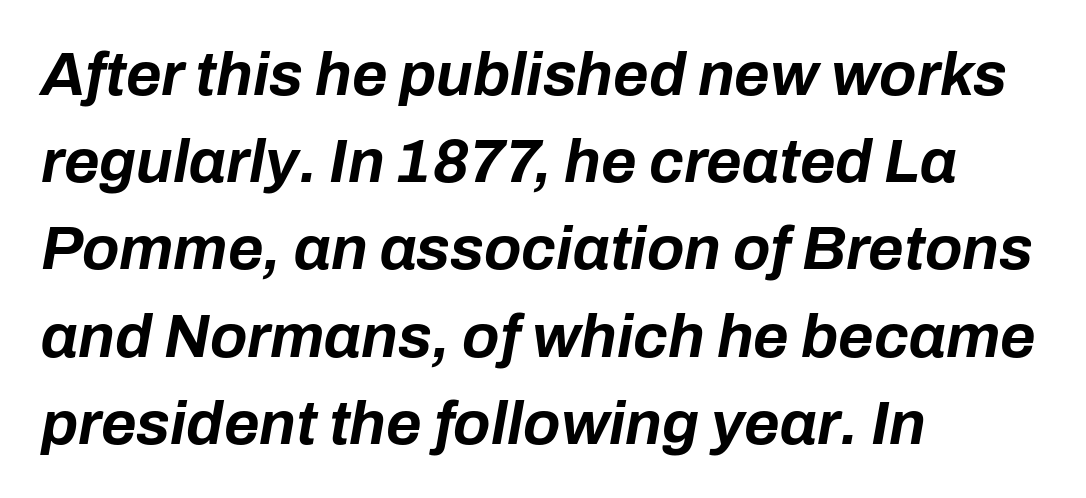
Q: Is the text bold? A: Yes.
Q: Is the text italic (slanted)? A: Yes, it leans right by about 10 degrees.
Q: Is the text underlined? A: No.
Q: How is the paragraph aligned? A: Left-aligned.
Q: Is the spacing between letters normal or unusually wide? A: Normal.
Q: Is the spacing between lines tight, normal or loose? A: Normal.
Q: Width (condensed, normal, or wide)? A: Normal.
Q: Stroke contrast? A: Low.
Q: x-height? A: Medium.
Q: Monospaced? A: No.
